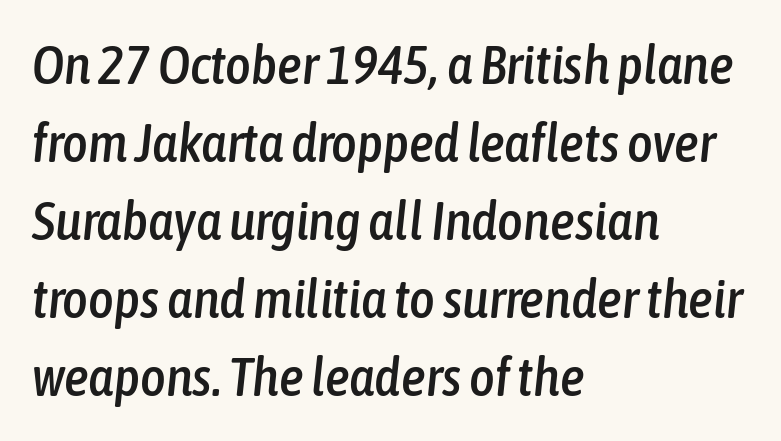
The image shows 55 px condensed type, italic (leaning right); set left-aligned, normal line spacing (1.42x), normal letter spacing, not underlined; low stroke contrast and a medium x-height.
